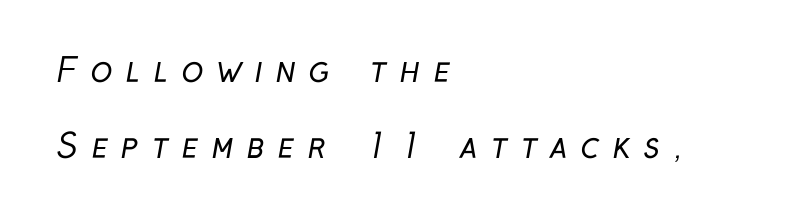
Q: Is the text bold? A: No.
Q: Is the typeface a serif or a sans-serif typeface? A: Sans-serif.
Q: Is the text underlined? A: No.
Q: How is the paragraph aligned? A: Left-aligned.
Q: Is the spacing between letters normal or unusually wide? A: Unusually wide.
Q: Is the spacing between lines tight, normal or loose? A: Loose.
Q: Width (condensed, normal, or wide)? A: Condensed.
Q: Stroke contrast? A: Low.
Q: x-height? A: Medium.
Q: Monospaced? A: No.
